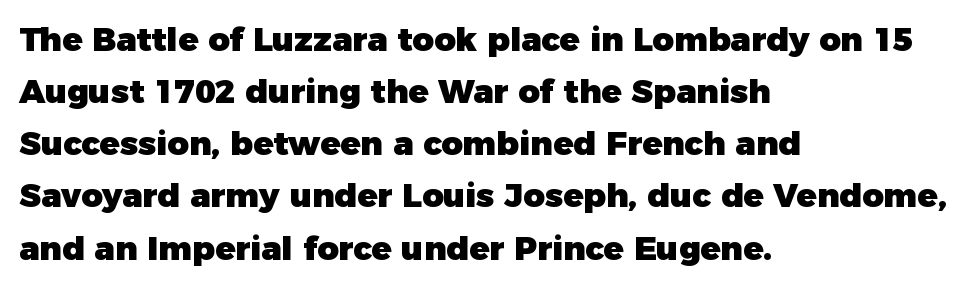
Upright lettering throughout. As a designer I'd log this as weight 700, bold. Descenders are the only things crossing below the line. What stands out about the letter spacing? Nothing — it is the standard amount. The setting favours the left margin, as ordinary paragraphs usually do. Note the varied advance widths — an 'i' is clearly narrower than an 'm'.
